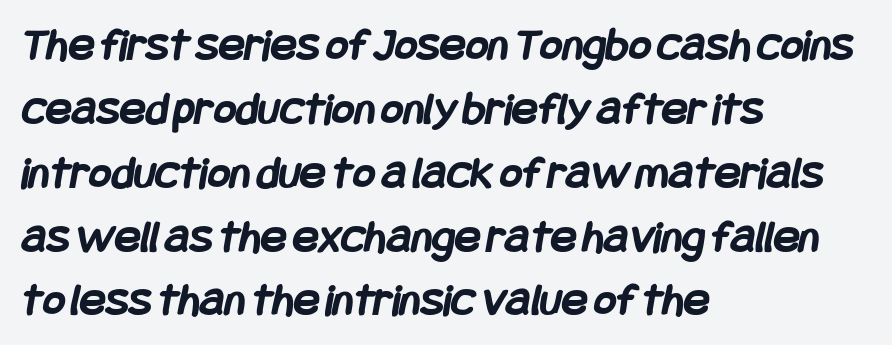
Q: Is the text bold? A: Yes.
Q: Is the typeface a serif or a sans-serif typeface? A: Sans-serif.
Q: Is the text underlined? A: No.
Q: How is the paragraph aligned? A: Left-aligned.
Q: Is the spacing between letters normal or unusually wide? A: Normal.
Q: Is the spacing between lines tight, normal or loose? A: Normal.
Q: Width (condensed, normal, or wide)? A: Condensed.
Q: Stroke contrast? A: Low.
Q: x-height? A: Large.
